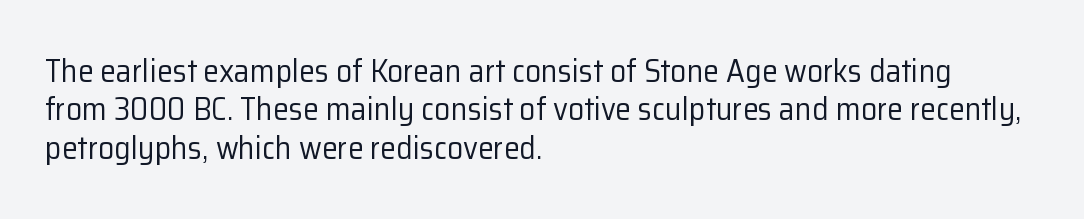
The image shows 32 px regular-weight sans-serif type, upright; set left-aligned, line spacing 1.2x, normal letter spacing, not underlined; low stroke contrast and a medium x-height.
